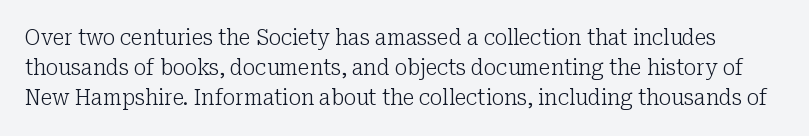
Line spacing here is normal. You can tell it's not italic because the verticals are truly vertical. The space beneath each line is pristine and unruled. Default kerning and tracking; the words read as compact shapes.
